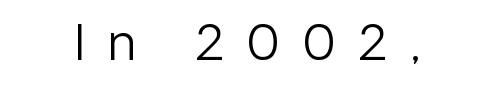
Rendered with straight, roman letterforms. I'd call this a sans setting — the letters go barefoot. The face used here is rendered with a markedly widened letterfit. Looks like regular typesetting: each glyph gets only the width it needs. Bold? No — there's no thickening of the strokes. Just letters on the line, the space beneath them empty.
